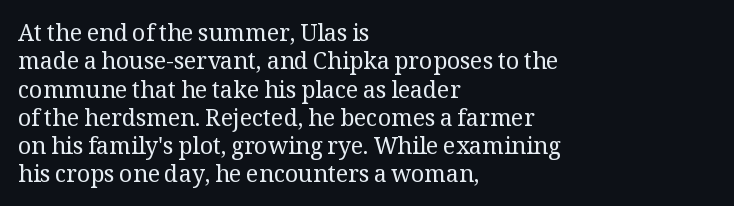
The image shows 23 px text type, upright; set left-aligned, line spacing 1.23x, normal letter spacing, not underlined.
